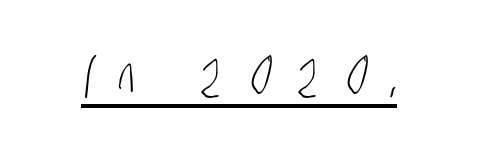
Q: Is the text bold? A: No.
Q: Is the typeface a serif or a sans-serif typeface? A: Sans-serif.
Q: Is the text underlined? A: Yes.
Q: Is the spacing between letters normal or unusually wide? A: Unusually wide.
Q: Width (condensed, normal, or wide)? A: Condensed.
Q: Stroke contrast? A: Low.
Q: x-height? A: Large.
Q: Monospaced? A: No.
